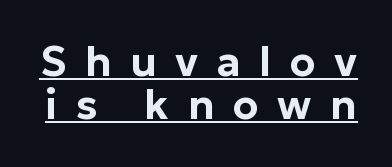
The image shows 42 px sans-serif type, upright; set tight line spacing (1.03x), unusually wide letter spacing (+0.44 em), underlined; low stroke contrast and a medium x-height.
